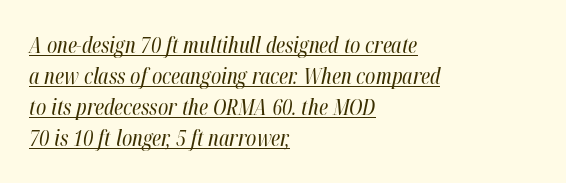
{"italic": "yes", "lean": "right", "slant_degrees": 12, "bold": "no", "underline": "yes", "align": "left", "line_spacing": "normal", "line_spacing_ratio": 1.41, "letter_spacing": "normal", "letter_spacing_em": 0.0, "glyph_px": 22}
